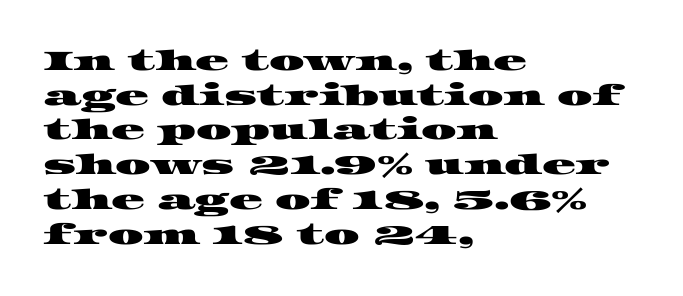
Spacing between characters is what you'd get straight out of the box. This rendering uses left alignment, leaving the right contour irregular. Just letters on the line, the space beneath them empty. This sample has the flowing, uneven cadence of proportional lettering. I'd call this a serif setting — the letters wear small feet.
